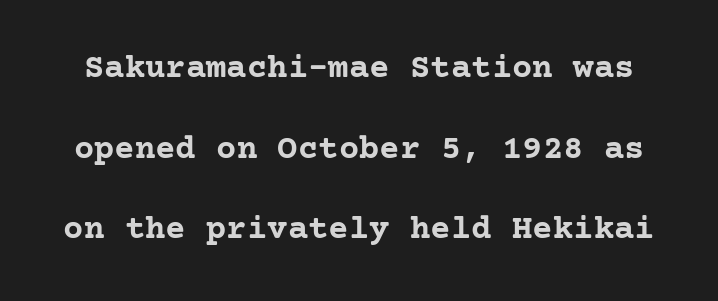
The image shows 34 px semibold serif type, upright; set loose line spacing (2.37x), normal letter spacing, not underlined; low stroke contrast and a medium x-height.
